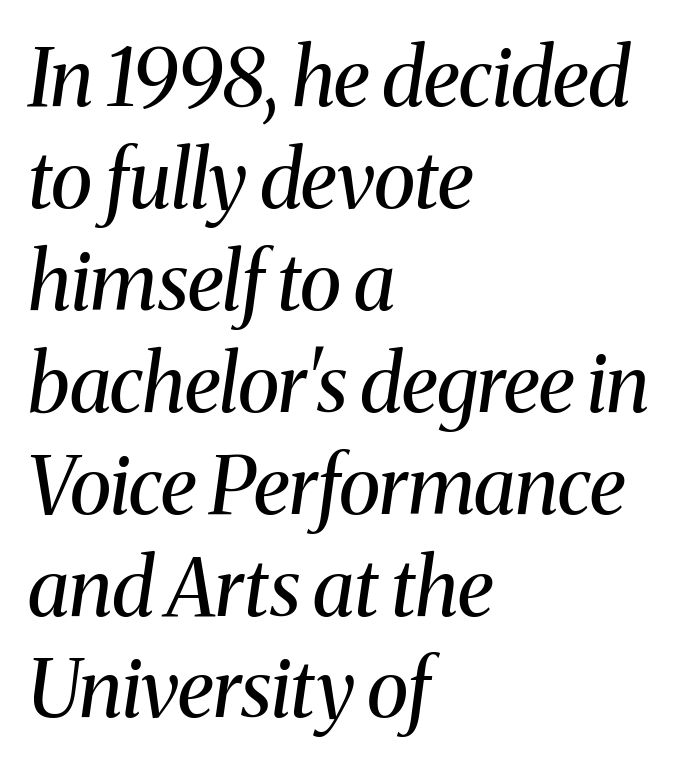
Q: Is the text bold? A: No.
Q: Is the text italic (slanted)? A: Yes, it leans right by about 8 degrees.
Q: Is the typeface a serif or a sans-serif typeface? A: Serif.
Q: Is the text underlined? A: No.
Q: How is the paragraph aligned? A: Left-aligned.
Q: Is the spacing between letters normal or unusually wide? A: Normal.
Q: Is the spacing between lines tight, normal or loose? A: Normal.
Q: Width (condensed, normal, or wide)? A: Normal.
Q: Stroke contrast? A: Medium.
Q: x-height? A: Medium.
Q: Monospaced? A: No.
